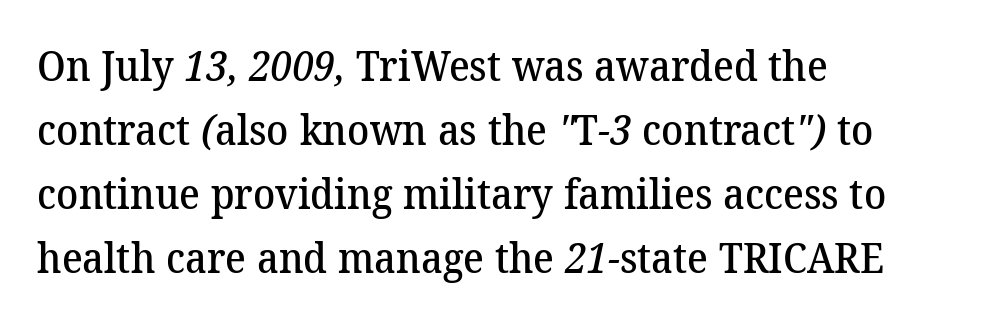
{"serif": "yes", "bold": "semi", "weight": "semibold", "width": "normal", "stroke_contrast": "medium", "x_height": "medium", "monospaced": "no", "underline": "no", "align": "left", "line_spacing": "normal", "line_spacing_ratio": 1.56, "letter_spacing": "normal", "letter_spacing_em": 0.0, "glyph_px": 41}
